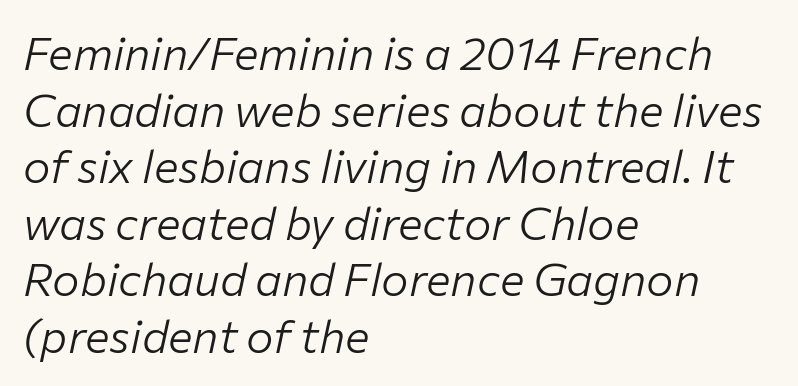
{"italic": "yes", "lean": "right", "slant_degrees": 12, "bold": "no", "weight": "light", "width": "normal", "stroke_contrast": "low", "x_height": "medium", "monospaced": "no", "underline": "no", "align": "left", "line_spacing_ratio": 1.23, "letter_spacing": "normal", "letter_spacing_em": 0.0, "glyph_px": 46}
